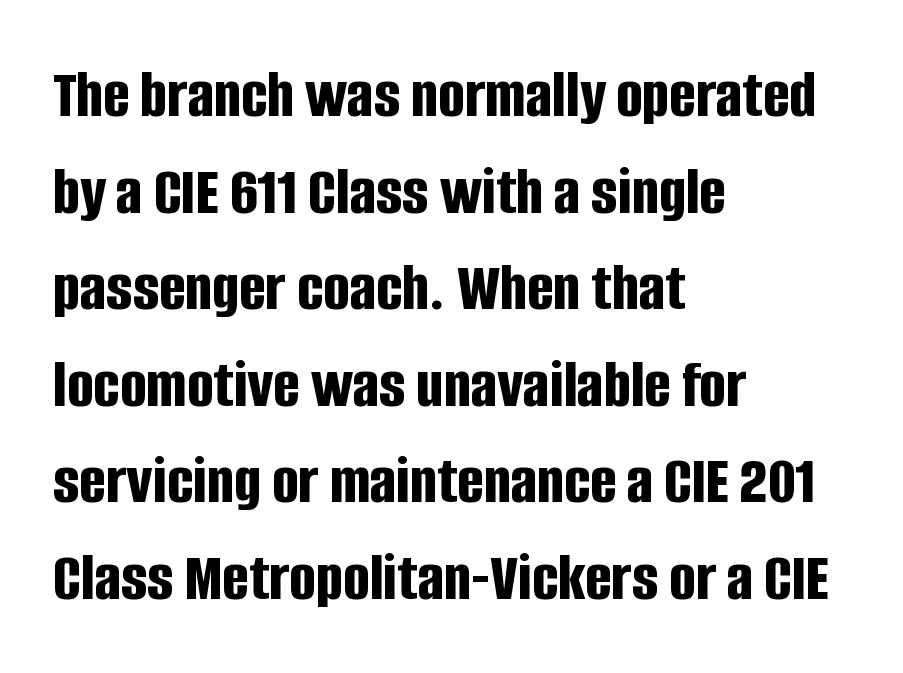
Q: Is the text bold? A: Yes.
Q: Is the text italic (slanted)? A: No, it is upright.
Q: Is the typeface a serif or a sans-serif typeface? A: Sans-serif.
Q: Is the text underlined? A: No.
Q: How is the paragraph aligned? A: Left-aligned.
Q: Is the spacing between letters normal or unusually wide? A: Normal.
Q: Is the spacing between lines tight, normal or loose? A: Normal.
Q: Width (condensed, normal, or wide)? A: Condensed.
Q: Stroke contrast? A: Low.
Q: x-height? A: Large.
Q: Monospaced? A: No.
